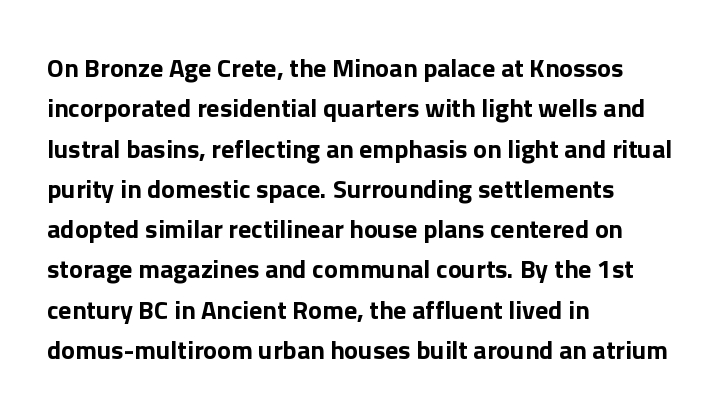
A classic flush-left, rag-right setting is used for this passage. Rows of type keep a routine distance in the vertical direction. Descenders are the only things crossing below the line. The strokes are fattened all the way to bold. Tracking value appears to be zero — textbook default spacing.
